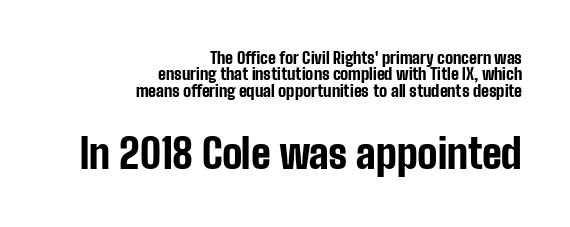
If you measured baseline to baseline, you'd find a short distance. Leftover space on each line is placed entirely before the opening word. Top chunk: small. Bottom chunk: large. I'd describe the lettering as bold — thick and assertive. This sample has the flowing, uneven cadence of proportional lettering. Look at the bottom of the vertical strokes: they stop flat, with no serifs.
